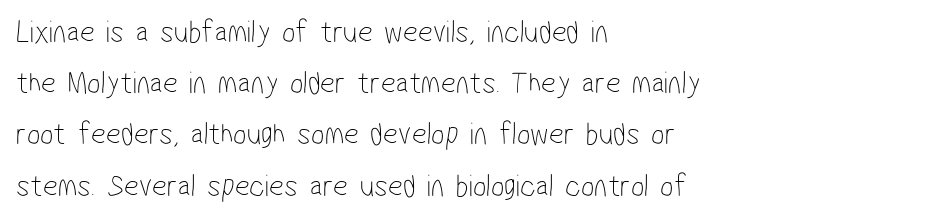
{"serif": "no", "bold": "no", "weight": "thin", "width": "condensed", "stroke_contrast": "low", "x_height": "medium", "monospaced": "no", "underline": "no", "align": "left", "line_spacing": "normal", "line_spacing_ratio": 1.6, "letter_spacing": "normal", "letter_spacing_em": 0.0, "glyph_px": 32}
